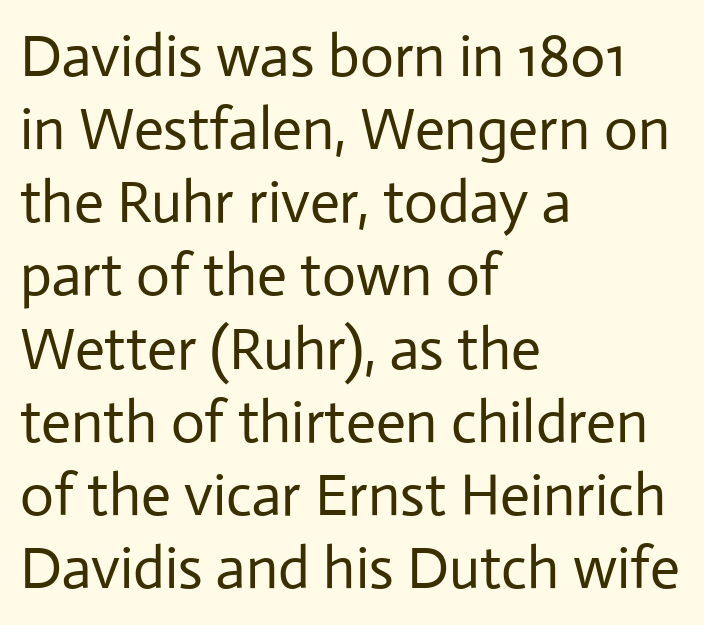
Q: Is the text bold? A: No.
Q: Is the text italic (slanted)? A: No, it is upright.
Q: Is the typeface a serif or a sans-serif typeface? A: Sans-serif.
Q: Is the text underlined? A: No.
Q: How is the paragraph aligned? A: Left-aligned.
Q: Is the spacing between letters normal or unusually wide? A: Normal.
Q: Width (condensed, normal, or wide)? A: Normal.
Q: Stroke contrast? A: Low.
Q: x-height? A: Medium.
Q: Monospaced? A: No.
